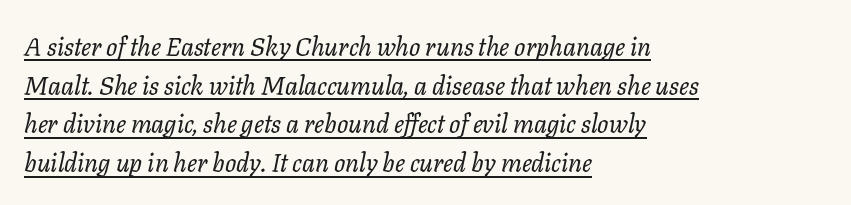
This is not heavy type; no bold has been used. Each line of the rendering has a horizontal stroke beneath the glyphs. The gaps between neighbouring characters are ordinary and unremarkable. The passage is arranged the way most books set body copy — flush left. These lines were composed using italics.
